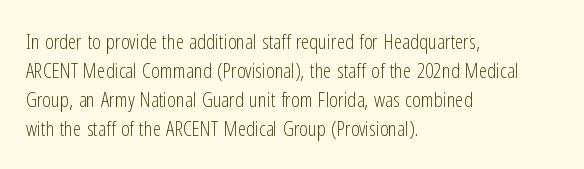
{"italic": "no", "bold": "no", "underline": "no", "align": "left", "line_spacing": "normal", "line_spacing_ratio": 1.38, "letter_spacing": "normal", "letter_spacing_em": 0.0, "glyph_px": 21}
